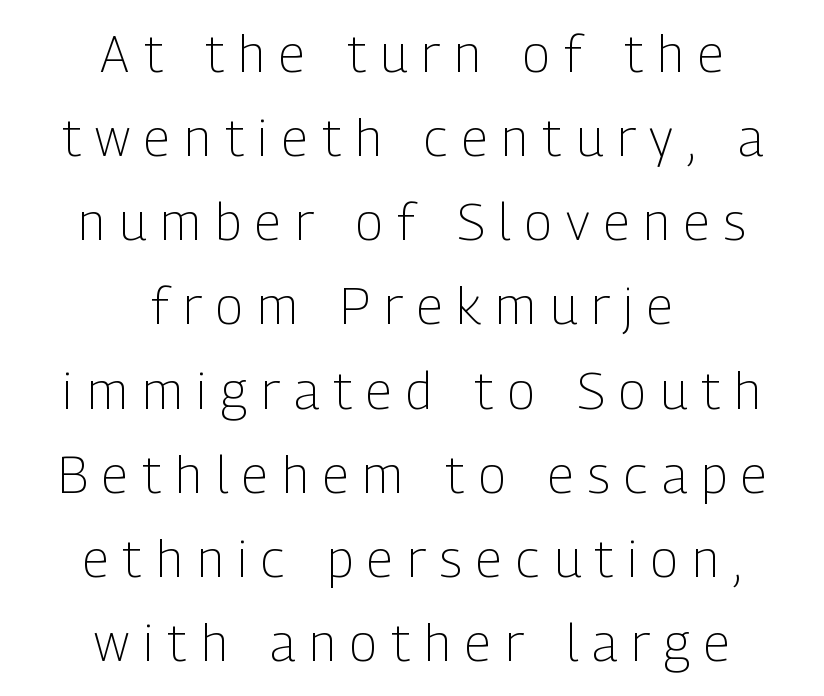
{"serif": "no", "italic": "no", "bold": "no", "weight": "light", "width": "condensed", "stroke_contrast": "low", "x_height": "medium", "monospaced": "no", "underline": "no", "align": "center", "line_spacing": "normal", "line_spacing_ratio": 1.65, "letter_spacing": "wide", "letter_spacing_em": 0.28, "glyph_px": 51}
